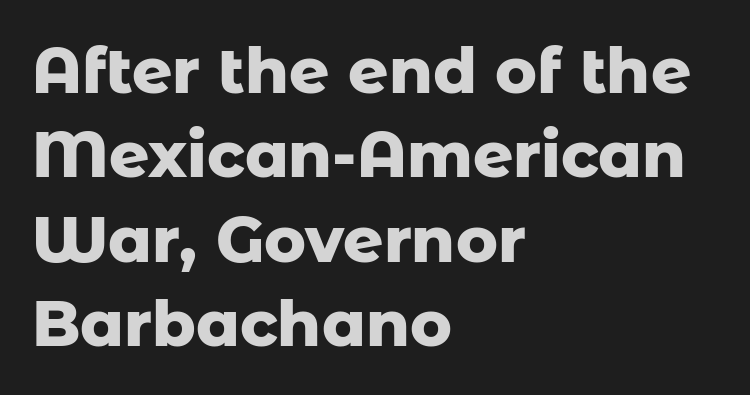
The image shows 63 px heavy sans-serif type, upright; set left-aligned, normal line spacing (1.34x), normal letter spacing, not underlined; low stroke contrast and a medium x-height.
